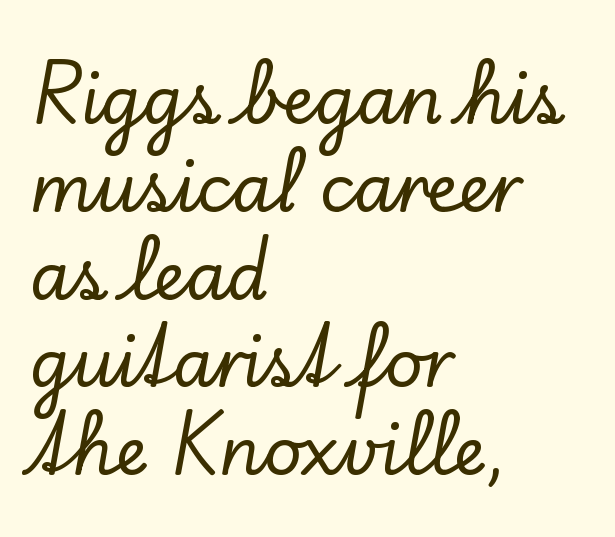
{"serif": "yes", "width": "normal", "stroke_contrast": "low", "x_height": "small", "monospaced": "no", "underline": "no", "align": "left", "line_spacing": "normal", "line_spacing_ratio": 1.33, "letter_spacing": "normal", "letter_spacing_em": 0.0, "glyph_px": 66}
